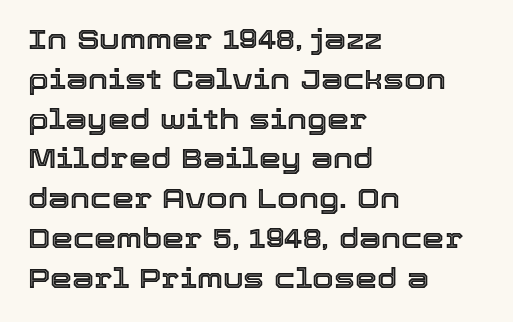
{"italic": "no", "width": "normal", "x_height": "medium", "monospaced": "no", "underline": "no", "align": "left", "line_spacing": "normal", "line_spacing_ratio": 1.42, "letter_spacing": "normal", "letter_spacing_em": 0.0, "glyph_px": 28}
